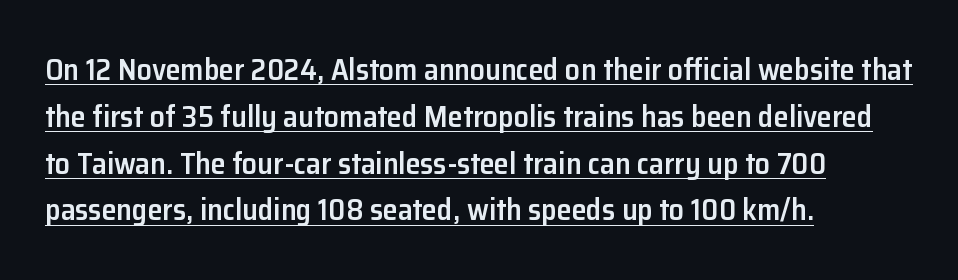
{"serif": "no", "italic": "no", "bold": "semi", "weight": "semibold", "width": "normal", "stroke_contrast": "low", "x_height": "medium", "monospaced": "no", "underline": "yes", "align": "left", "line_spacing": "normal", "line_spacing_ratio": 1.56, "letter_spacing": "normal", "letter_spacing_em": 0.0, "glyph_px": 30}
